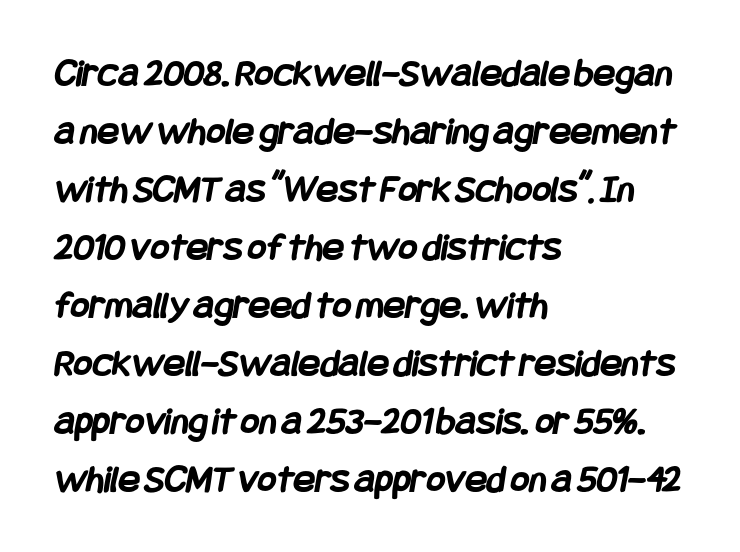
Q: Is the text bold? A: Yes.
Q: Is the typeface a serif or a sans-serif typeface? A: Sans-serif.
Q: Is the text underlined? A: No.
Q: How is the paragraph aligned? A: Left-aligned.
Q: Is the spacing between letters normal or unusually wide? A: Normal.
Q: Is the spacing between lines tight, normal or loose? A: Normal.
Q: Width (condensed, normal, or wide)? A: Condensed.
Q: Stroke contrast? A: Low.
Q: x-height? A: Large.
